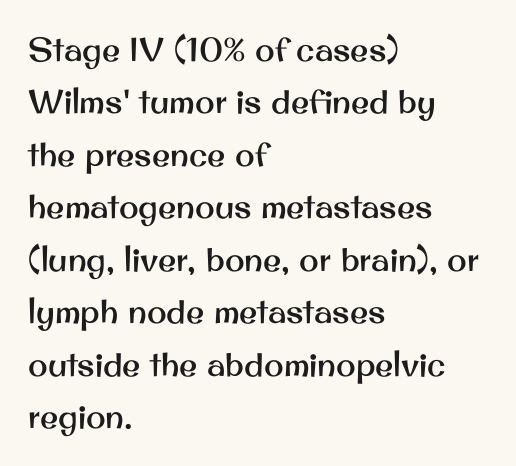
Q: Is the text italic (slanted)? A: No, it is upright.
Q: Is the typeface a serif or a sans-serif typeface? A: Sans-serif.
Q: Is the text underlined? A: No.
Q: How is the paragraph aligned? A: Left-aligned.
Q: Is the spacing between letters normal or unusually wide? A: Normal.
Q: Is the spacing between lines tight, normal or loose? A: Normal.
Q: Width (condensed, normal, or wide)? A: Normal.
Q: Stroke contrast? A: Medium.
Q: x-height? A: Small.
Q: Monospaced? A: No.
